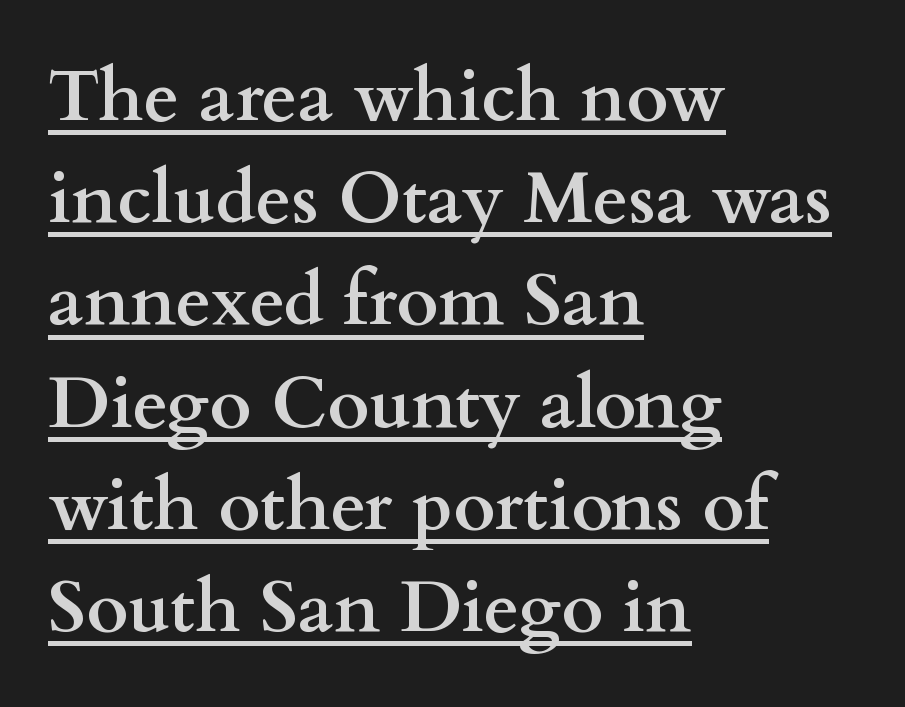
A typesetter would call this proportional, since set widths differ per character. The paragraph shown leans on its left margin. The string is rendered with underlining switched on. If you measured baseline to baseline, you'd find a middling distance. On the weight axis this lands at bold, roughly 700.
